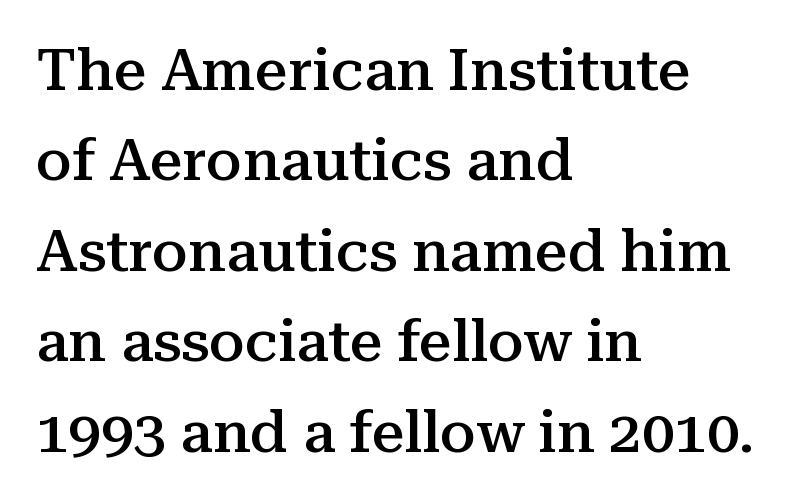
Q: Is the text bold? A: Semi-bold.
Q: Is the text italic (slanted)? A: No, it is upright.
Q: Is the typeface a serif or a sans-serif typeface? A: Serif.
Q: Is the text underlined? A: No.
Q: How is the paragraph aligned? A: Left-aligned.
Q: Is the spacing between letters normal or unusually wide? A: Normal.
Q: Is the spacing between lines tight, normal or loose? A: Normal.
Q: Width (condensed, normal, or wide)? A: Normal.
Q: Stroke contrast? A: Medium.
Q: x-height? A: Medium.
Q: Monospaced? A: No.
